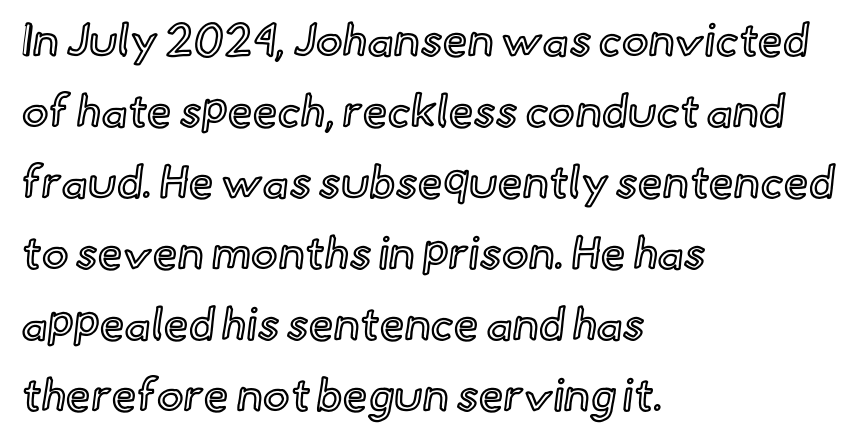
{"width": "normal", "x_height": "small", "monospaced": "no", "underline": "no", "align": "left", "line_spacing": "normal", "line_spacing_ratio": 1.58, "letter_spacing": "normal", "letter_spacing_em": 0.0, "glyph_px": 45}
